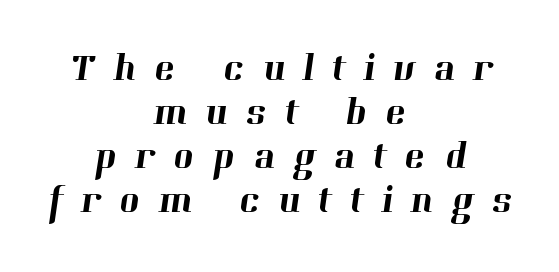
The image shows 39 px serif type; set centered, tight line spacing (1.13x), unusually wide letter spacing (+0.47 em), not underlined; high stroke contrast and a medium x-height.
